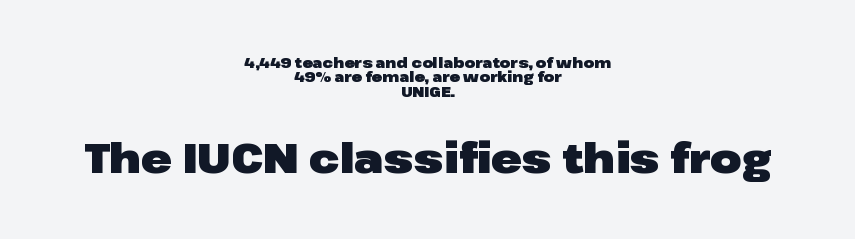
{"serif": "no", "italic": "no", "bold": "yes", "weight": "heavy", "width": "wide", "stroke_contrast": "low", "x_height": "medium", "monospaced": "no", "underline": "no", "align": "center", "line_spacing": "tight", "line_spacing_ratio": 1.03, "letter_spacing": "normal", "letter_spacing_em": 0.0, "larger_block": "second", "size_ratio": 2.93, "glyph_px": 41}
